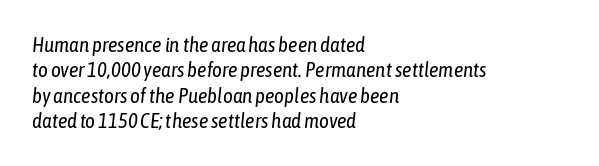
Q: Is the text bold? A: No.
Q: Is the text italic (slanted)? A: Yes, it leans right by about 6 degrees.
Q: Is the text underlined? A: No.
Q: How is the paragraph aligned? A: Left-aligned.
Q: Is the spacing between letters normal or unusually wide? A: Normal.
